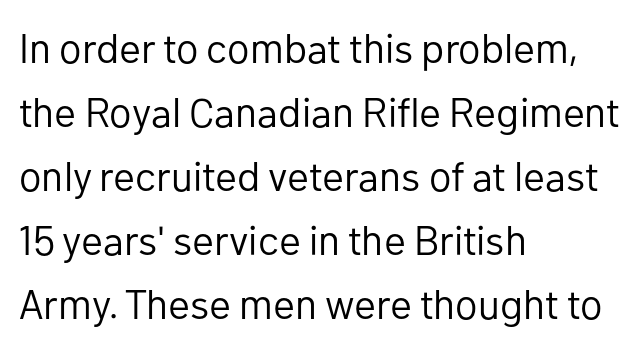
The image shows 41 px regular-weight sans-serif type, upright; set left-aligned, normal line spacing (1.56x), normal letter spacing, not underlined; low stroke contrast and a medium x-height.
